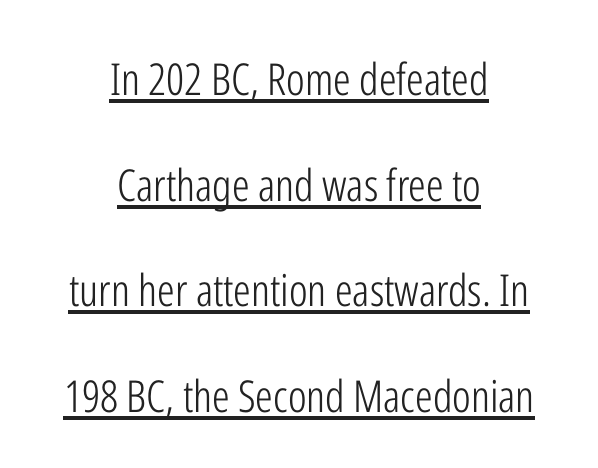
Does the leading feel generous? Absolutely, it's lavish. This sample uses plain, unmodified letter spacing. The paragraph has two soft edges and a firm central axis. The letters stand straight up with perfectly vertical stems. You can tell from the bare stems that sans-serif type was used. This sample has the flowing, uneven cadence of proportional lettering.
